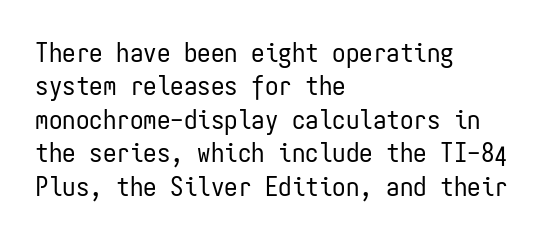
No letter is thick-stroked: the sample isn't bold. This rendering leaves character spacing at its baseline value. A bare baseline throughout the passage. Line beginnings align vertically; line endings do not. This sample uses an upright cut, with every glyph sitting square on the baseline.
